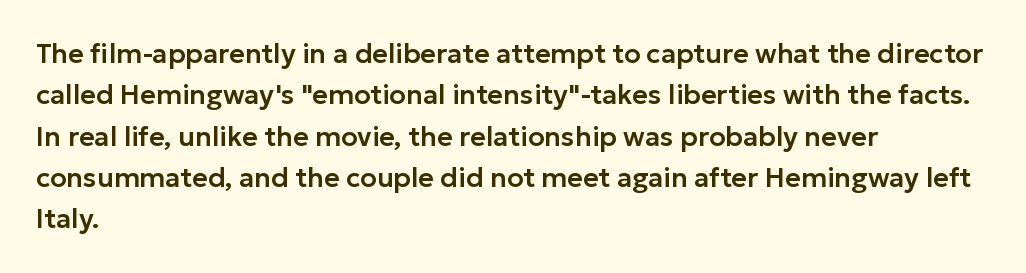
The image shows 27 px text type, upright; set left-aligned, normal line spacing (1.53x), normal letter spacing, not underlined.
